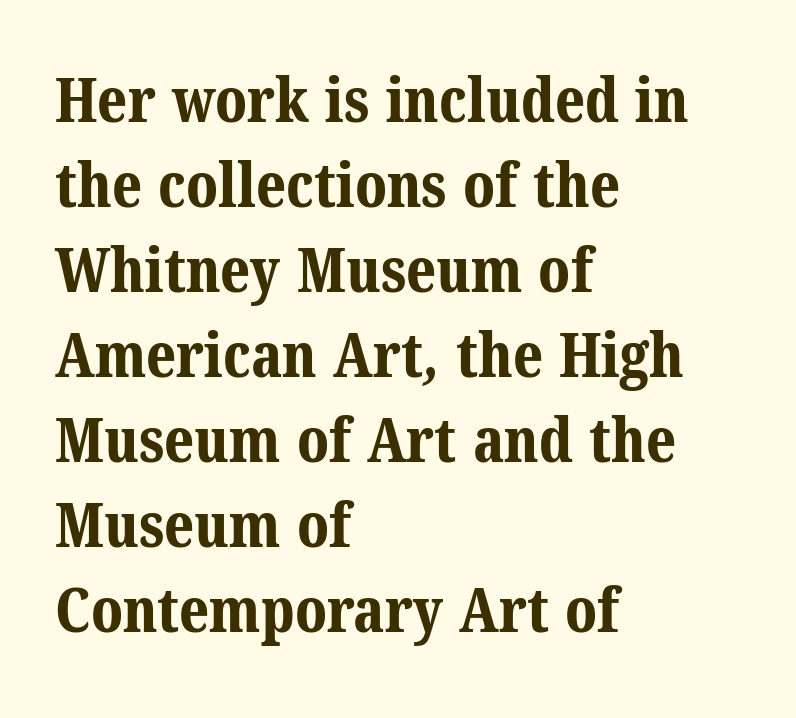
The glyphs are unaccompanied by any horizontal stroke below them. If you drew a ruler down the left edge, every line would touch it. Is this a fixed-width face? No — the glyphs have proportional, varying widths. If you measured baseline to baseline, you'd find a middling distance.
